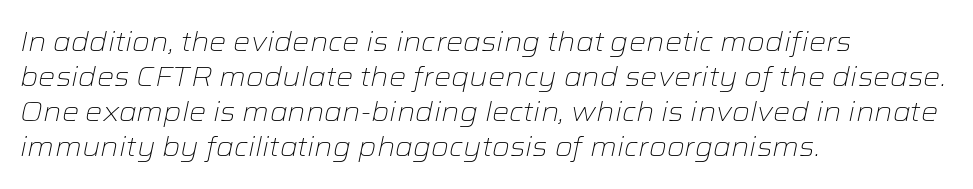
{"italic": "yes", "lean": "right", "slant_degrees": 12, "bold": "no", "underline": "no", "align": "left", "line_spacing": "normal", "line_spacing_ratio": 1.3, "letter_spacing": "normal", "letter_spacing_em": 0.0, "glyph_px": 27}
